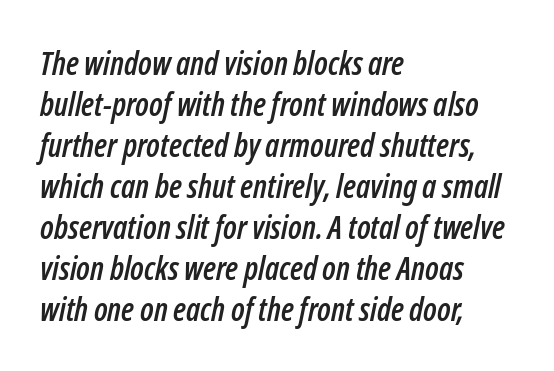
Q: Is the text italic (slanted)? A: Yes, it leans right by about 12 degrees.
Q: Is the text underlined? A: No.
Q: How is the paragraph aligned? A: Left-aligned.
Q: Is the spacing between letters normal or unusually wide? A: Normal.
Q: Is the spacing between lines tight, normal or loose? A: Normal.
Q: Width (condensed, normal, or wide)? A: Condensed.
Q: Stroke contrast? A: Low.
Q: x-height? A: Medium.
Q: Monospaced? A: No.
